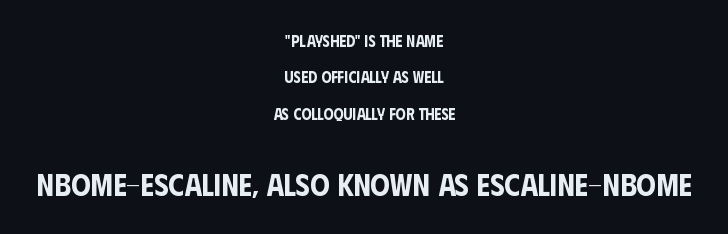
Q: Is the text italic (slanted)? A: No, it is upright.
Q: Is the typeface a serif or a sans-serif typeface? A: Sans-serif.
Q: Is the text underlined? A: No.
Q: How is the paragraph aligned? A: Centered.
Q: Is the spacing between letters normal or unusually wide? A: Normal.
Q: Is the spacing between lines tight, normal or loose? A: Loose.
Q: Which block of text is set in a larger size, the first (top) or the second (bottom)? A: The second (bottom) one.
Q: Width (condensed, normal, or wide)? A: Condensed.
Q: Stroke contrast? A: Low.
Q: x-height? A: Large.
Q: Monospaced? A: No.
